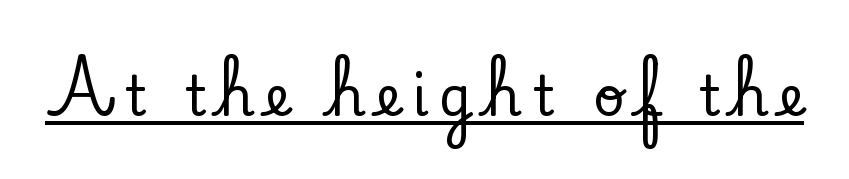
{"serif": "yes", "italic": "no", "width": "normal", "stroke_contrast": "low", "x_height": "small", "monospaced": "no", "underline": "yes", "letter_spacing": "wide", "letter_spacing_em": 0.2, "glyph_px": 55}
